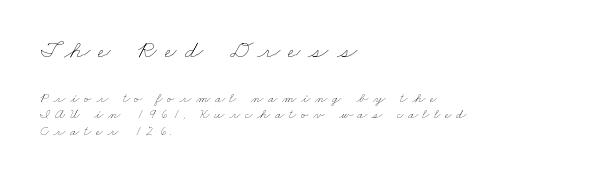
The image shows 26 px text type; set left-aligned, line spacing 1.19x, unusually wide letter spacing (+0.32 em), not underlined; the first (top) block is 1.86x larger.
